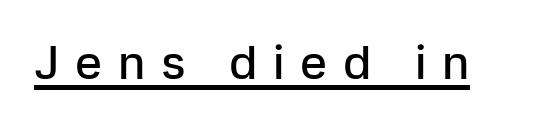
{"serif": "no", "italic": "no", "bold": "semi", "weight": "semibold", "width": "normal", "stroke_contrast": "low", "x_height": "medium", "monospaced": "no", "underline": "yes", "letter_spacing": "wide", "letter_spacing_em": 0.34, "glyph_px": 46}
